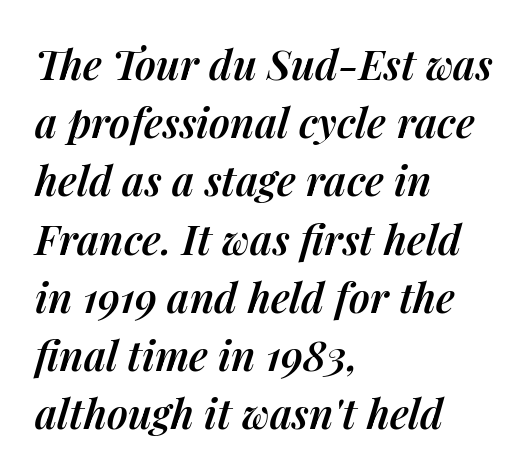
{"italic": "yes", "lean": "right", "slant_degrees": 14, "bold": "semi", "weight": "semibold", "width": "normal", "stroke_contrast": "medium", "x_height": "medium", "monospaced": "no", "underline": "no", "align": "left", "line_spacing": "normal", "line_spacing_ratio": 1.42, "letter_spacing": "normal", "letter_spacing_em": 0.0, "glyph_px": 41}
